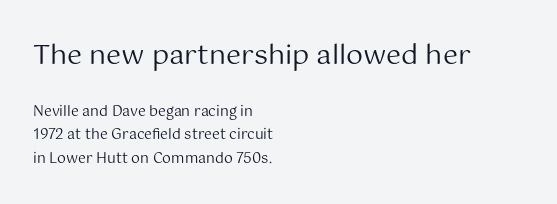
{"italic": "no", "bold": "no", "underline": "no", "align": "left", "line_spacing": "normal", "line_spacing_ratio": 1.68, "letter_spacing": "normal", "letter_spacing_em": 0.0, "larger_block": "first", "size_ratio": 1.93, "glyph_px": 27}
